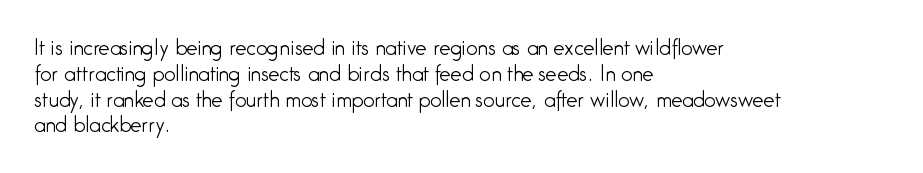
Q: Is the text bold? A: No.
Q: Is the text italic (slanted)? A: No, it is upright.
Q: Is the text underlined? A: No.
Q: How is the paragraph aligned? A: Left-aligned.
Q: Is the spacing between letters normal or unusually wide? A: Normal.
Q: Is the spacing between lines tight, normal or loose? A: Normal.
